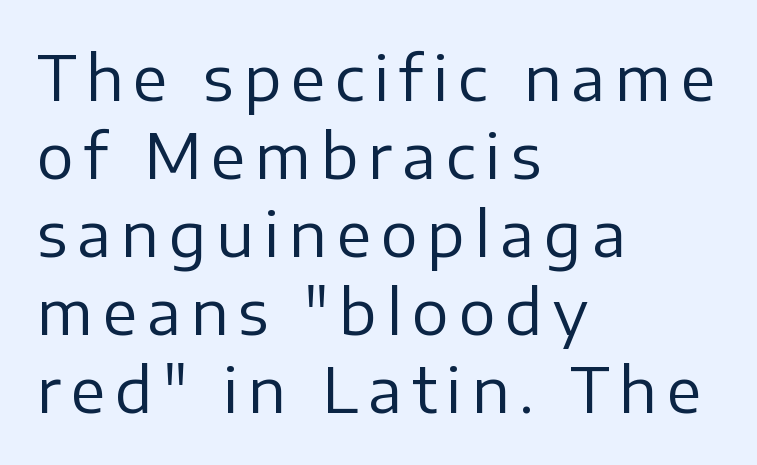
The image shows 62 px regular-weight sans-serif type, upright; set left-aligned, normal line spacing (1.26x), not underlined; low stroke contrast and a medium x-height.
